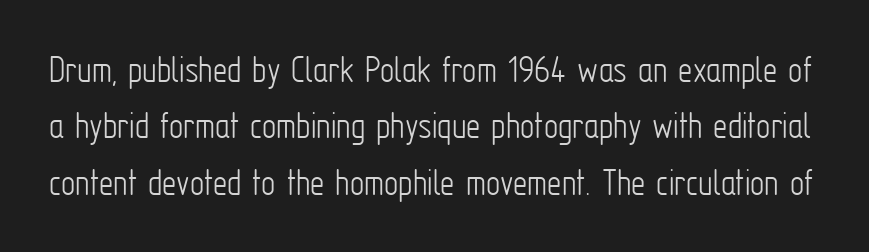
Normally led — the rows are evenly, conventionally spaced. The face used here is proportionally spaced, like ordinary book or web type. Weight: in the light-to-regular range. This sample uses plain, unmodified letter spacing. The lettering stays uniformly vertical, giving the passage a roman look. Classification — sans serif.
